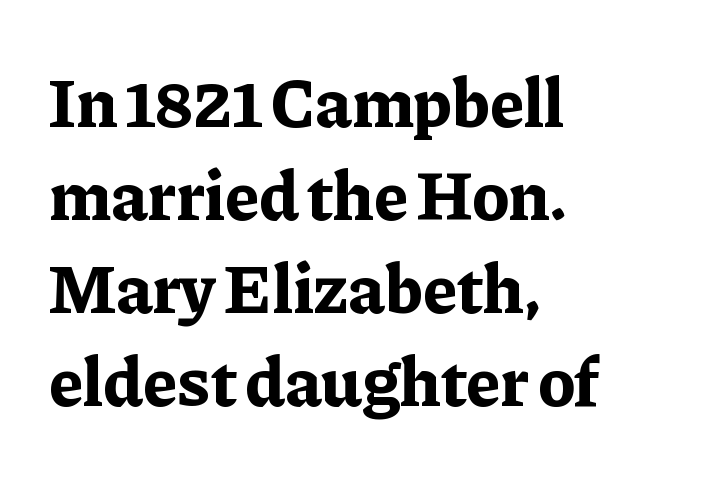
Q: Is the text bold? A: Yes.
Q: Is the text italic (slanted)? A: No, it is upright.
Q: Is the typeface a serif or a sans-serif typeface? A: Serif.
Q: Is the text underlined? A: No.
Q: How is the paragraph aligned? A: Left-aligned.
Q: Is the spacing between letters normal or unusually wide? A: Normal.
Q: Is the spacing between lines tight, normal or loose? A: Normal.
Q: Width (condensed, normal, or wide)? A: Normal.
Q: Stroke contrast? A: Low.
Q: x-height? A: Medium.
Q: Monospaced? A: No.
